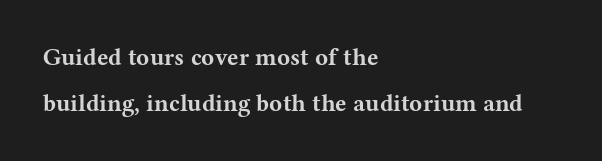
The image shows 24 px bold type, upright; set left-aligned, loose line spacing (1.93x), normal letter spacing, not underlined.
